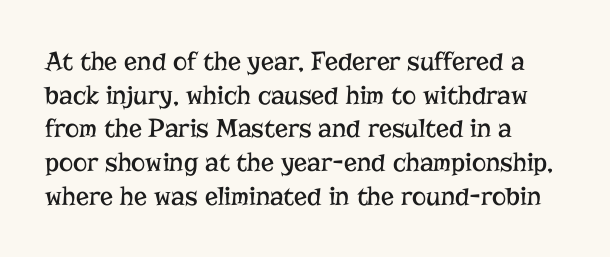
Whoever set this chose a conventional vertical rhythm. Each stroke keeps to a modest, everyday thickness or less. Is there any slant? The stems are plumb. Any mark beneath the type? The region is blank. Horizontal alignment here is leftward, the default for most running prose.
